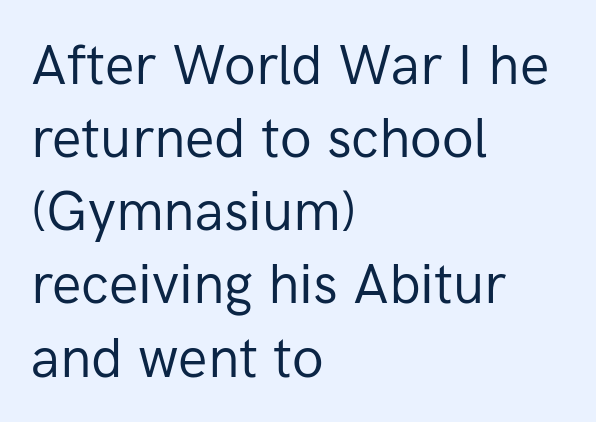
Line beginnings align vertically; line endings do not. The letters stand upright; this is a roman face. Regarding serifs, this sample does without them. The gap between lines stays unmarked. Each word holds together tightly as a unit, with standard inter-letter gaps.
